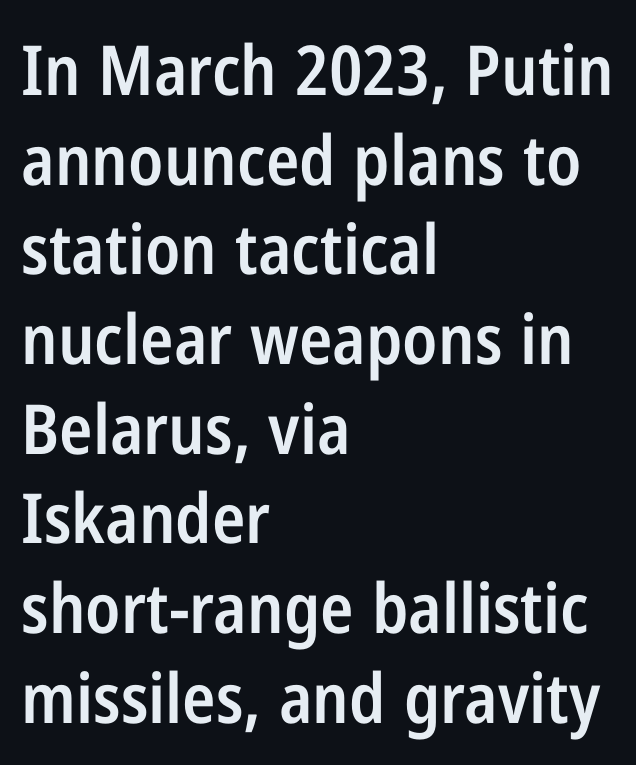
Q: Is the text bold? A: Semi-bold.
Q: Is the text italic (slanted)? A: No, it is upright.
Q: Is the typeface a serif or a sans-serif typeface? A: Sans-serif.
Q: Is the text underlined? A: No.
Q: How is the paragraph aligned? A: Left-aligned.
Q: Is the spacing between letters normal or unusually wide? A: Normal.
Q: Is the spacing between lines tight, normal or loose? A: Normal.
Q: Width (condensed, normal, or wide)? A: Condensed.
Q: Stroke contrast? A: Low.
Q: x-height? A: Medium.
Q: Monospaced? A: No.
